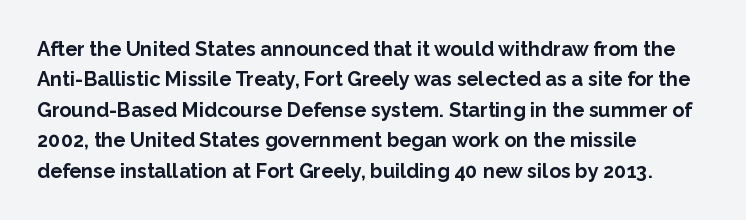
Q: Is the text bold? A: Yes.
Q: Is the text italic (slanted)? A: No, it is upright.
Q: Is the text underlined? A: No.
Q: How is the paragraph aligned? A: Left-aligned.
Q: Is the spacing between letters normal or unusually wide? A: Normal.
Q: Is the spacing between lines tight, normal or loose? A: Normal.
